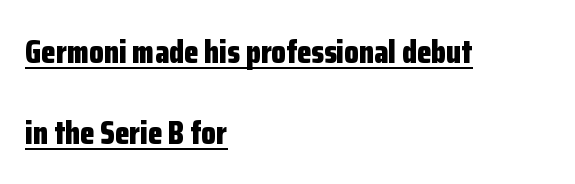
The image shows 33 px bold, condensed sans-serif type, upright; set left-aligned, loose line spacing (2.44x), normal letter spacing, underlined; low stroke contrast and a medium x-height.
